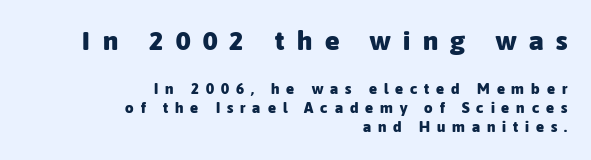
The image shows 27 px bold type, upright; set right-aligned, normal line spacing (1.25x), unusually wide letter spacing (+0.46 em), not underlined; the first (top) block is 1.8x larger.
